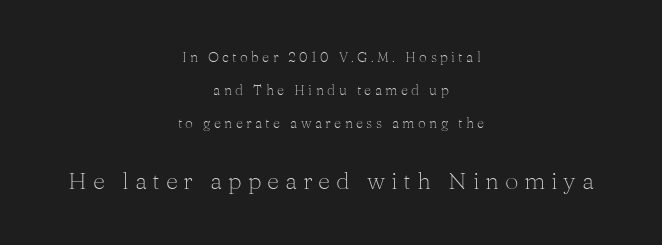
The image shows 24 px text type, upright; set centered, loose line spacing (2.34x), unusually wide letter spacing (+0.24 em), not underlined; the second (bottom) block is 1.71x larger.
